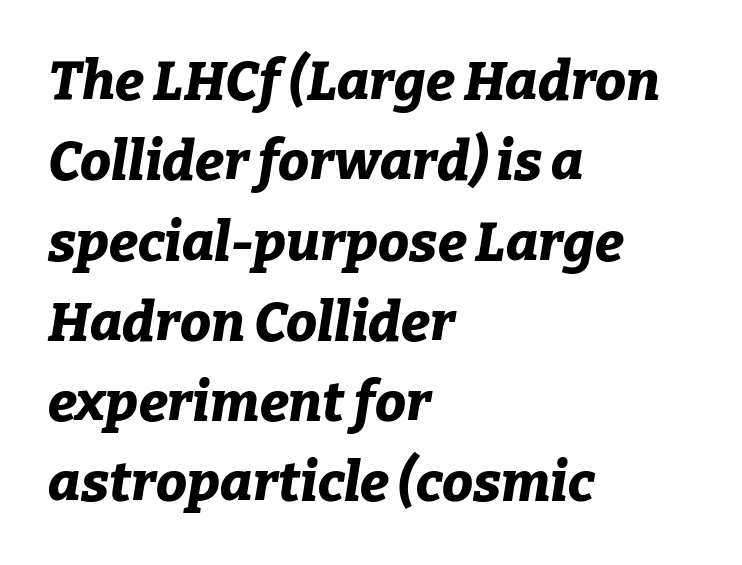
Where is the straight margin? On the left. The words here are not underlined. These lines were composed using italics. Words appear dense and cohesive because spacing is normal.
